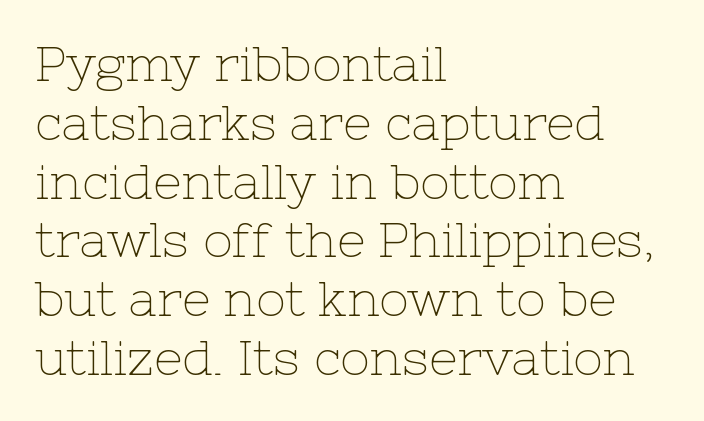
The image shows 49 px thin serif type, upright; set left-aligned, line spacing 1.2x, normal letter spacing, not underlined; low stroke contrast and a medium x-height.
